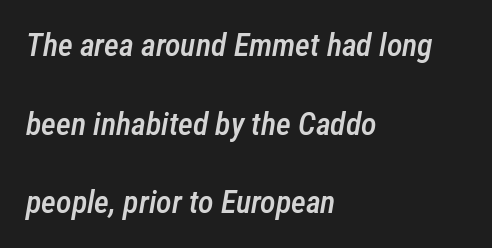
{"italic": "yes", "lean": "right", "slant_degrees": 12, "bold": "semi", "weight": "semibold", "width": "condensed", "stroke_contrast": "low", "x_height": "medium", "monospaced": "no", "underline": "no", "align": "left", "line_spacing": "loose", "line_spacing_ratio": 2.46, "letter_spacing": "normal", "letter_spacing_em": 0.0, "glyph_px": 32}
